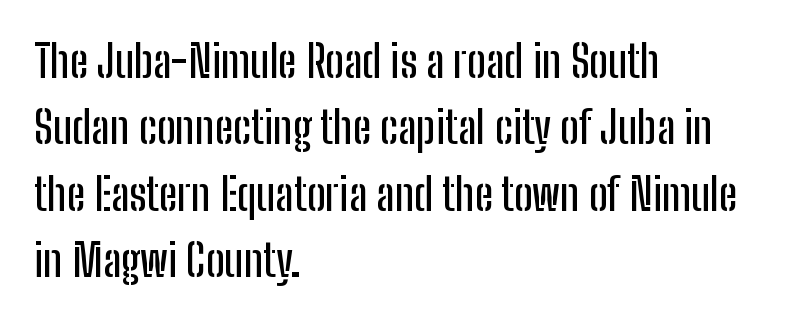
{"serif": "no", "italic": "no", "width": "condensed", "stroke_contrast": "low", "x_height": "medium", "monospaced": "no", "underline": "no", "align": "left", "line_spacing": "normal", "line_spacing_ratio": 1.51, "letter_spacing": "normal", "letter_spacing_em": 0.0, "glyph_px": 44}
